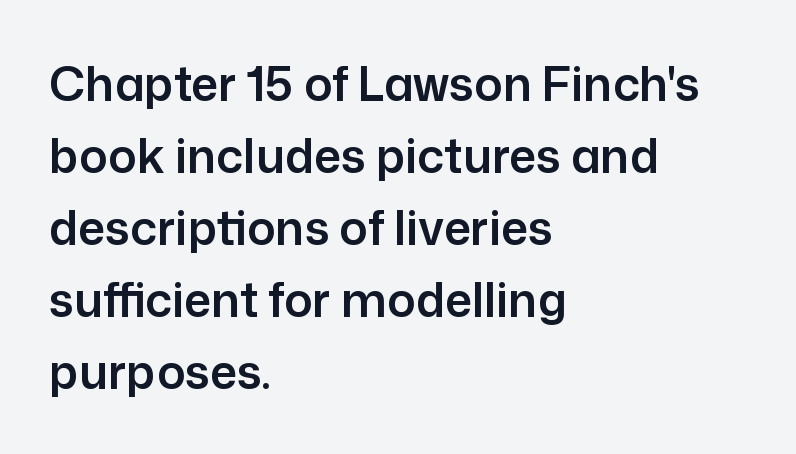
The letters advance in unequal steps, a hallmark of proportional type. Underlining? Definitely not there. The passage shown is typeset with a sans-serif family. A typesetter would call this zero additional tracking. Quick note: not italic, upright.
